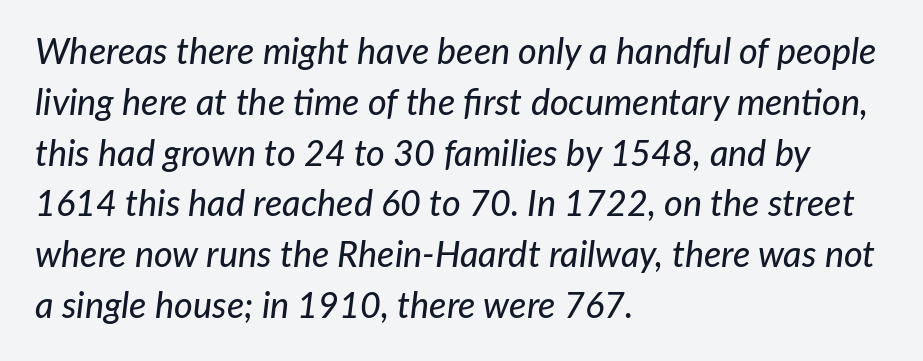
The image shows 36 px text type, italic (leaning right); set left-aligned, normal line spacing (1.41x), normal letter spacing, not underlined; low stroke contrast and a medium x-height.
